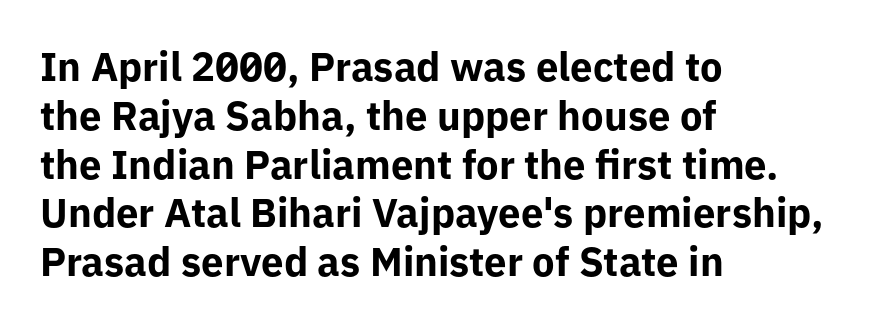
Q: Is the text bold? A: Yes.
Q: Is the text italic (slanted)? A: No, it is upright.
Q: Is the typeface a serif or a sans-serif typeface? A: Sans-serif.
Q: Is the text underlined? A: No.
Q: How is the paragraph aligned? A: Left-aligned.
Q: Is the spacing between letters normal or unusually wide? A: Normal.
Q: Width (condensed, normal, or wide)? A: Normal.
Q: Stroke contrast? A: Low.
Q: x-height? A: Medium.
Q: Monospaced? A: No.
